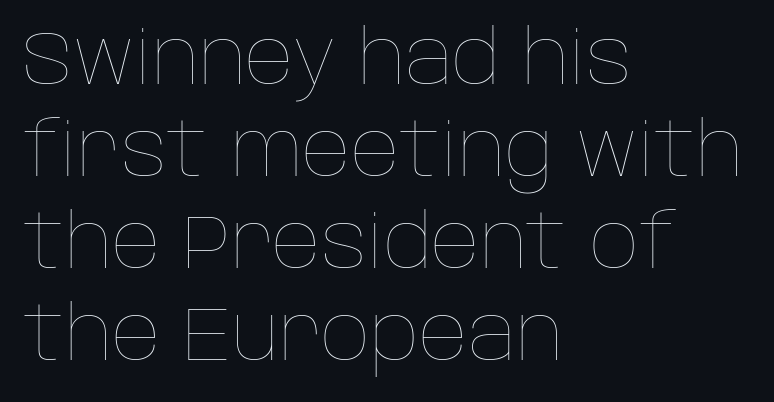
The image shows 76 px thin type, upright; set left-aligned, line spacing 1.21x, normal letter spacing, not underlined; low stroke contrast and a large x-height.
